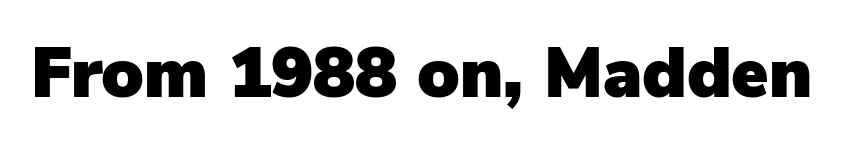
Q: Is the text italic (slanted)? A: No, it is upright.
Q: Is the typeface a serif or a sans-serif typeface? A: Sans-serif.
Q: Is the text underlined? A: No.
Q: Is the spacing between letters normal or unusually wide? A: Normal.
Q: Width (condensed, normal, or wide)? A: Normal.
Q: Stroke contrast? A: Low.
Q: x-height? A: Medium.
Q: Monospaced? A: No.
